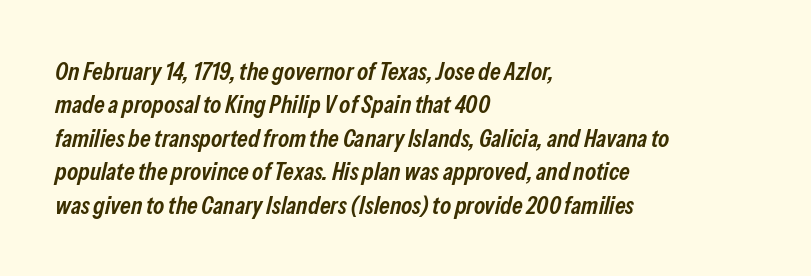
Q: Is the text bold? A: Semi-bold.
Q: Is the text italic (slanted)? A: Yes, it leans right by about 13 degrees.
Q: Is the text underlined? A: No.
Q: How is the paragraph aligned? A: Left-aligned.
Q: Is the spacing between letters normal or unusually wide? A: Normal.
Q: Is the spacing between lines tight, normal or loose? A: Normal.
